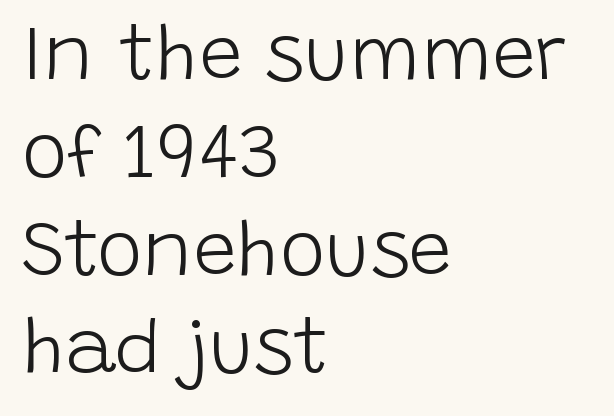
Q: Is the text bold? A: No.
Q: Is the text italic (slanted)? A: No, it is upright.
Q: Is the typeface a serif or a sans-serif typeface? A: Sans-serif.
Q: Is the text underlined? A: No.
Q: How is the paragraph aligned? A: Left-aligned.
Q: Is the spacing between letters normal or unusually wide? A: Normal.
Q: Is the spacing between lines tight, normal or loose? A: Normal.
Q: Width (condensed, normal, or wide)? A: Normal.
Q: Stroke contrast? A: Low.
Q: x-height? A: Large.
Q: Monospaced? A: No.
